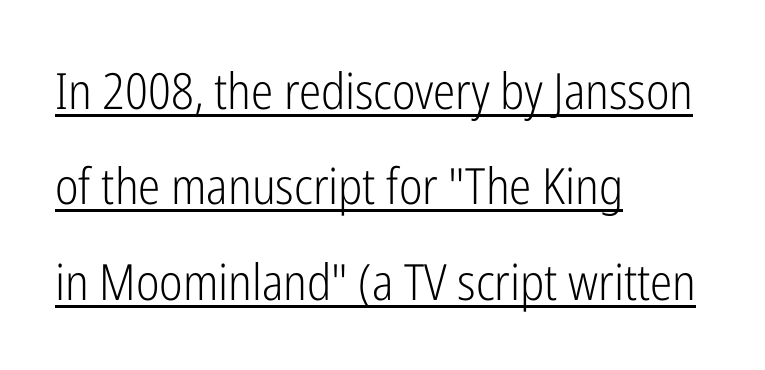
The image shows 50 px light, condensed sans-serif type, upright; set left-aligned, loose line spacing (1.91x), normal letter spacing, underlined; low stroke contrast and a medium x-height.
